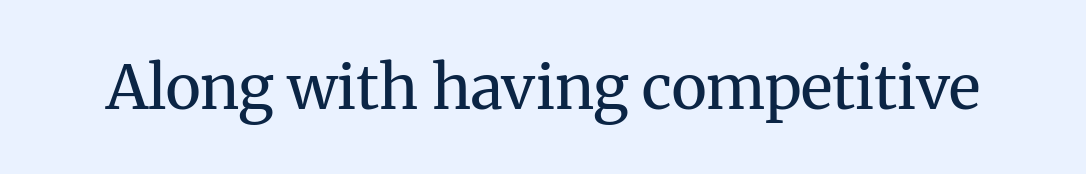
The image shows 61 px regular-weight serif type, upright; set normal letter spacing, not underlined; medium stroke contrast and a medium x-height.
